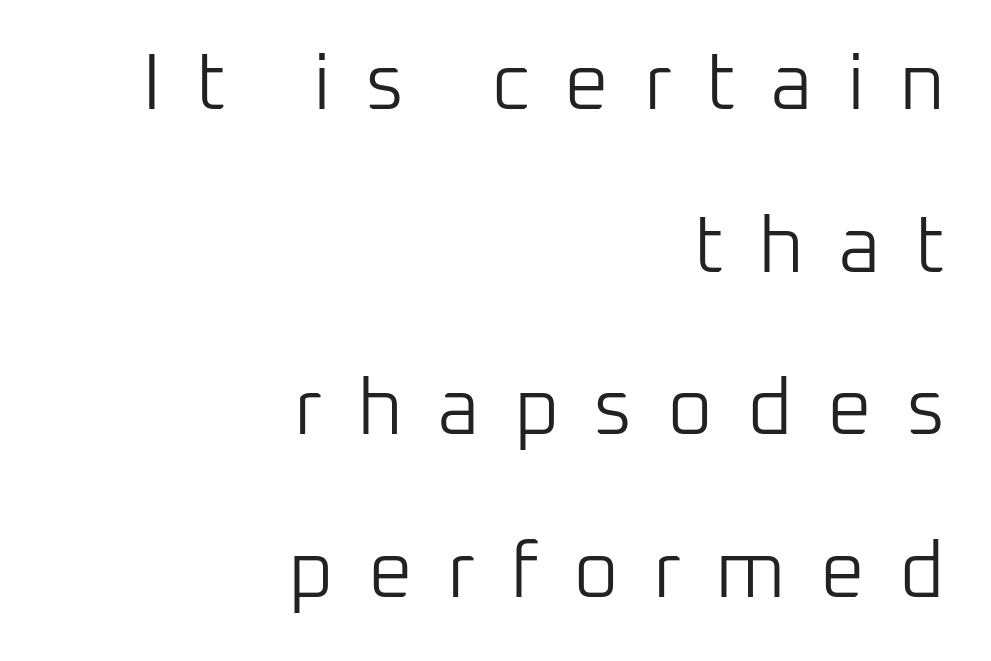
Proportional: the letters do not fall into vertical columns. Compared with a typical body face, this is equally light or lighter still. Check the space under the baseline: it is left empty. This sample is right-justified, so line beginnings fall wherever the words allow. Students, note that the glyphs here are deliberately spaced far apart. Every character sits straight up, as roman type does.
